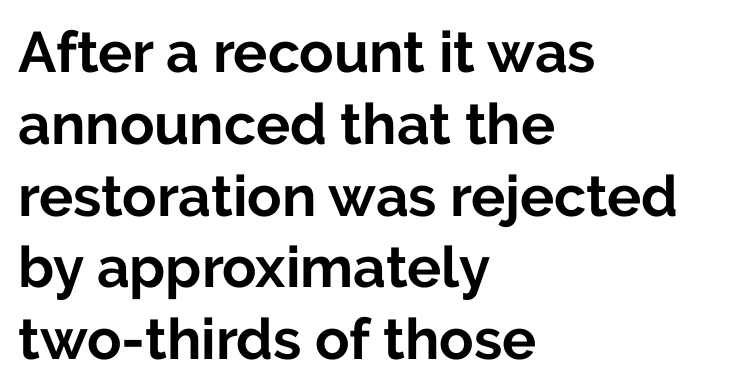
{"serif": "no", "italic": "no", "bold": "yes", "weight": "bold", "width": "normal", "stroke_contrast": "low", "x_height": "medium", "monospaced": "no", "underline": "no", "align": "left", "line_spacing": "normal", "line_spacing_ratio": 1.26, "letter_spacing": "normal", "letter_spacing_em": 0.0, "glyph_px": 57}
